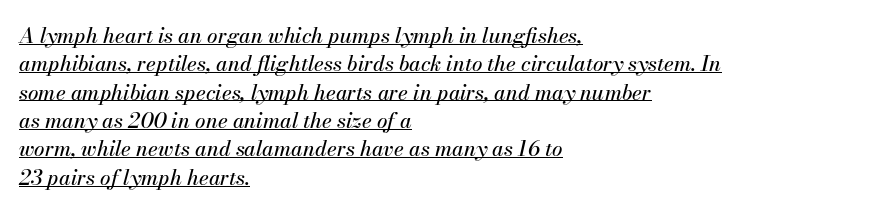
The image shows 21 px text type, italic (leaning right); set left-aligned, normal line spacing (1.35x), normal letter spacing, underlined.
